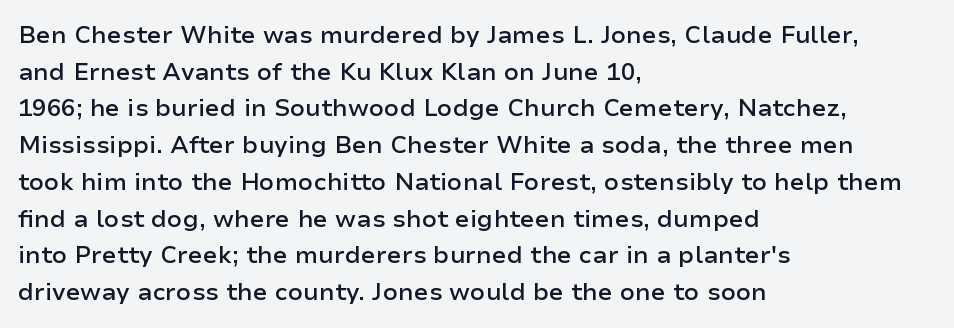
If you drew a line through each stem, it would be perfectly vertical. Each line starts at the same left margin while the right side varies. The string is rendered with underlining switched off. In terms of weight, the rendering is demibold, just under bold.
